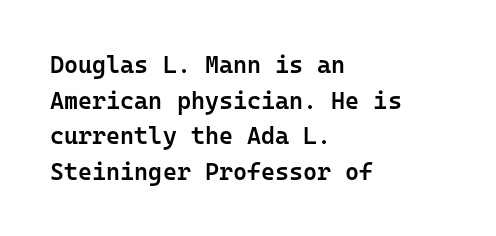
The image shows 24 px text type, upright; set left-aligned, normal line spacing (1.48x), normal letter spacing, not underlined.
